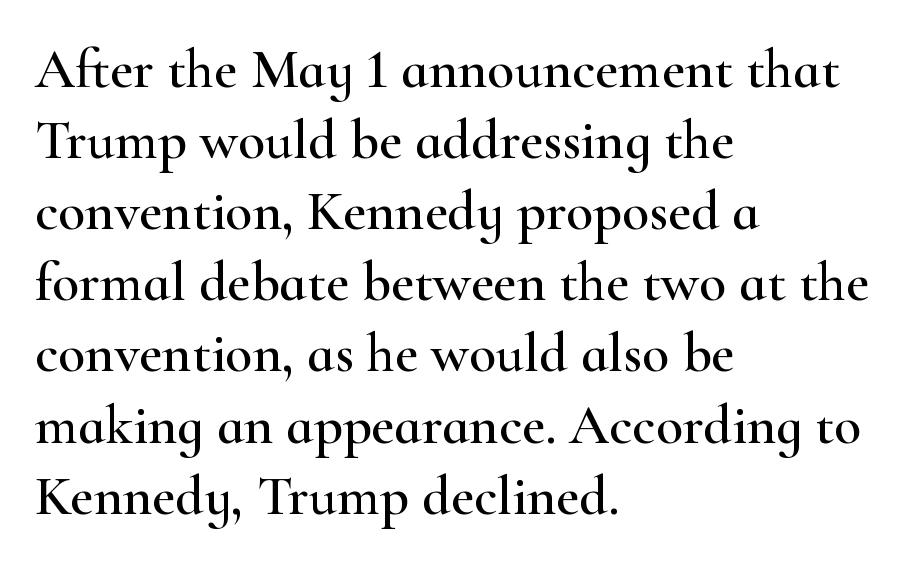
Spacing verdict: proportional, widths tailored to each character. Each new line begins a customary step beneath the previous one. Ordinary non-slanted type is in use. Rule under the text: the space is simply empty. Observe the serifs anchoring each vertical stroke in this sample. Alignment: flush left.
